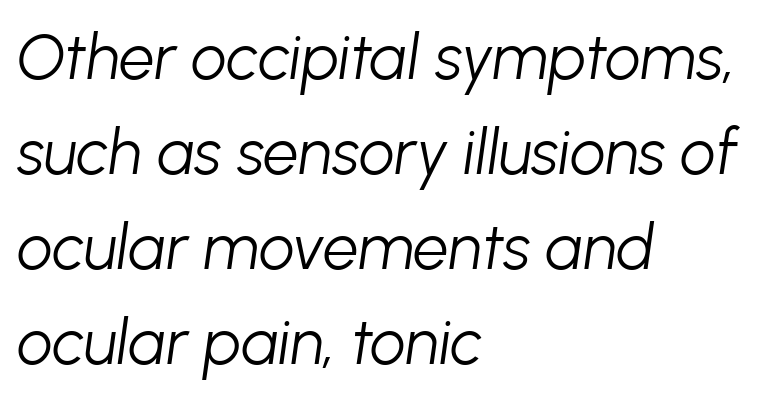
{"italic": "yes", "lean": "right", "slant_degrees": 8, "bold": "no", "weight": "light", "width": "normal", "stroke_contrast": "low", "x_height": "medium", "monospaced": "no", "underline": "no", "align": "left", "line_spacing": "normal", "line_spacing_ratio": 1.51, "letter_spacing": "normal", "letter_spacing_em": 0.0, "glyph_px": 63}
